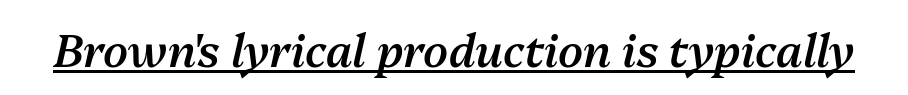
The image shows 45 px semibold type, italic (leaning right); set normal letter spacing, underlined; medium stroke contrast and a medium x-height.
